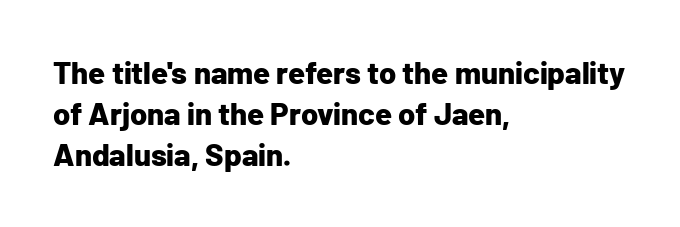
The image shows 31 px bold sans-serif type, upright; set left-aligned, normal line spacing (1.33x), normal letter spacing, not underlined; low stroke contrast and a medium x-height.
